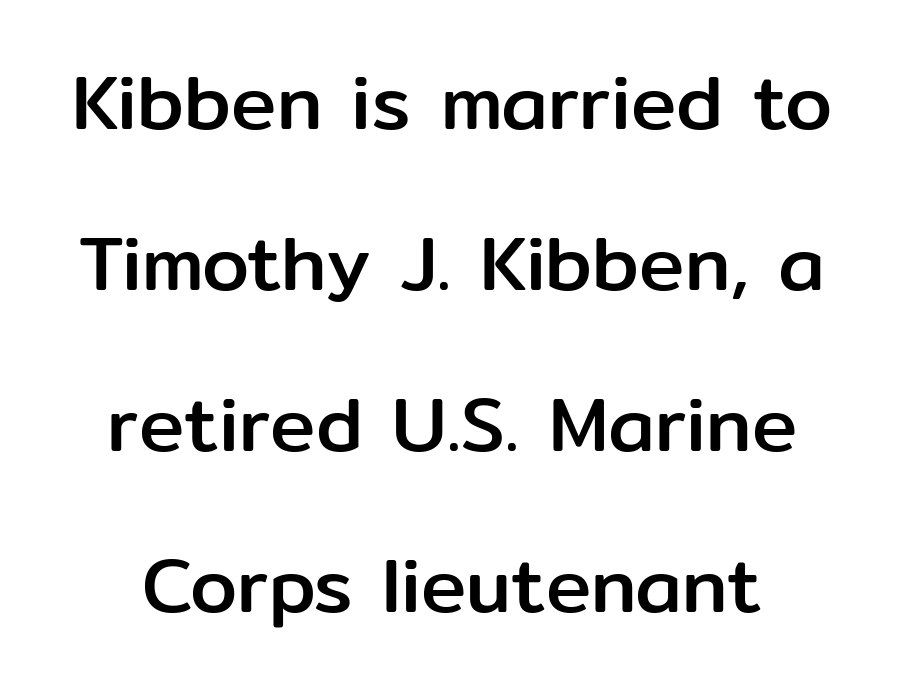
{"serif": "no", "italic": "no", "width": "normal", "stroke_contrast": "low", "x_height": "medium", "monospaced": "no", "underline": "no", "align": "center", "line_spacing": "loose", "line_spacing_ratio": 2.12, "letter_spacing": "normal", "letter_spacing_em": 0.0, "glyph_px": 76}
